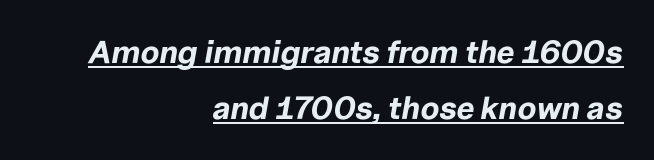
Underlined type. You can tell it's italic because the verticals aren't actually vertical. Set as a true bold cut, around the 700 mark. One-word summary of the alignment: right. Between one letter and the next there's only the usual sliver of space. Each letter keeps its own natural width here, so spacing adapts to shape.
